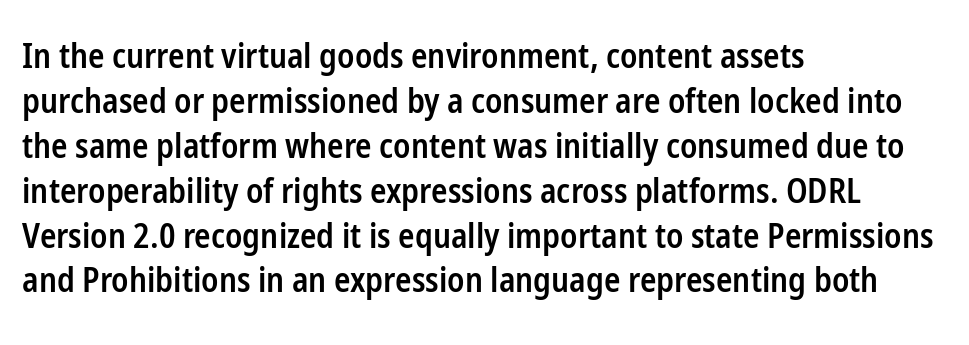
Q: Is the text bold? A: Semi-bold.
Q: Is the text italic (slanted)? A: No, it is upright.
Q: Is the typeface a serif or a sans-serif typeface? A: Sans-serif.
Q: Is the text underlined? A: No.
Q: How is the paragraph aligned? A: Left-aligned.
Q: Is the spacing between letters normal or unusually wide? A: Normal.
Q: Is the spacing between lines tight, normal or loose? A: Normal.
Q: Width (condensed, normal, or wide)? A: Condensed.
Q: Stroke contrast? A: Low.
Q: x-height? A: Medium.
Q: Monospaced? A: No.
